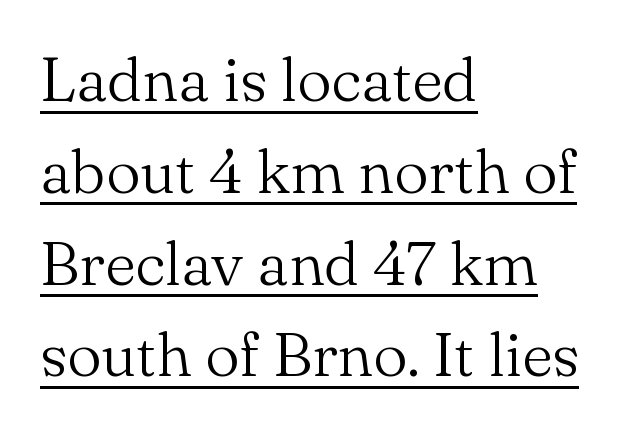
These lines are set flush left with a ragged right edge. What's the leading like? Ordinary, nothing unusual. Is the type heavy? It reads as light-to-regular instead. Look at the bottom of the vertical strokes: they flare into serifs here. Tall strokes in this sample are plumb rather than angled. Every word sits above its own underline.
